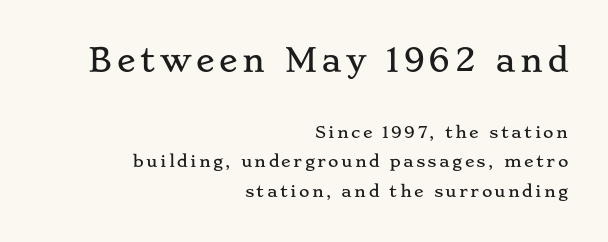
Q: Is the text italic (slanted)? A: No, it is upright.
Q: Is the typeface a serif or a sans-serif typeface? A: Serif.
Q: Is the text underlined? A: No.
Q: How is the paragraph aligned? A: Right-aligned.
Q: Which block of text is set in a larger size, the first (top) or the second (bottom)? A: The first (top) one.
Q: Width (condensed, normal, or wide)? A: Wide.
Q: Stroke contrast? A: Low.
Q: x-height? A: Small.
Q: Monospaced? A: No.
